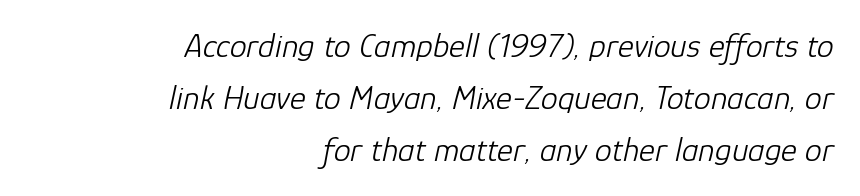
Q: Is the text bold? A: No.
Q: Is the text italic (slanted)? A: Yes, it leans right by about 12 degrees.
Q: Is the text underlined? A: No.
Q: How is the paragraph aligned? A: Right-aligned.
Q: Is the spacing between letters normal or unusually wide? A: Normal.
Q: Is the spacing between lines tight, normal or loose? A: Normal.
Q: Width (condensed, normal, or wide)? A: Normal.
Q: Stroke contrast? A: Low.
Q: x-height? A: Medium.
Q: Monospaced? A: No.
